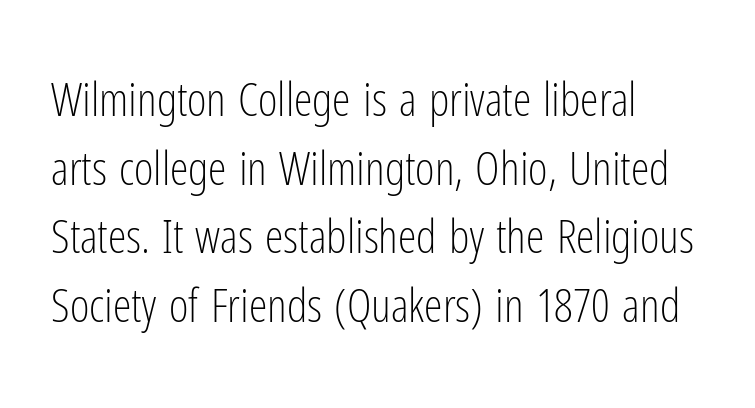
Q: Is the text bold? A: No.
Q: Is the text italic (slanted)? A: No, it is upright.
Q: Is the typeface a serif or a sans-serif typeface? A: Sans-serif.
Q: Is the text underlined? A: No.
Q: How is the paragraph aligned? A: Left-aligned.
Q: Is the spacing between letters normal or unusually wide? A: Normal.
Q: Is the spacing between lines tight, normal or loose? A: Normal.
Q: Width (condensed, normal, or wide)? A: Condensed.
Q: Stroke contrast? A: Low.
Q: x-height? A: Medium.
Q: Monospaced? A: No.
